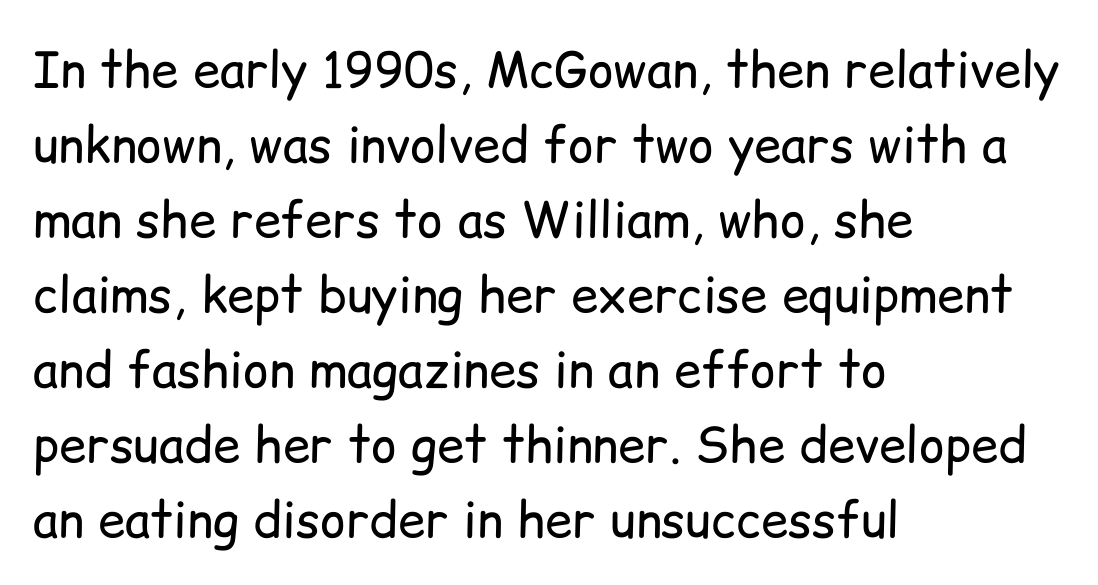
The image shows 49 px regular-weight sans-serif type, upright; set left-aligned, normal line spacing (1.53x), normal letter spacing, not underlined; low stroke contrast and a medium x-height.
